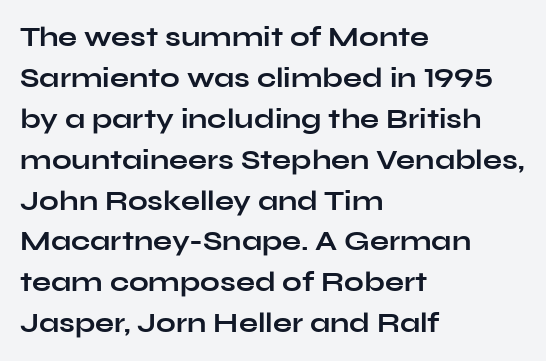
Q: Is the text bold? A: Yes.
Q: Is the text italic (slanted)? A: No, it is upright.
Q: Is the typeface a serif or a sans-serif typeface? A: Sans-serif.
Q: Is the text underlined? A: No.
Q: How is the paragraph aligned? A: Left-aligned.
Q: Is the spacing between letters normal or unusually wide? A: Normal.
Q: Is the spacing between lines tight, normal or loose? A: Normal.
Q: Width (condensed, normal, or wide)? A: Wide.
Q: Stroke contrast? A: Low.
Q: x-height? A: Medium.
Q: Monospaced? A: No.
